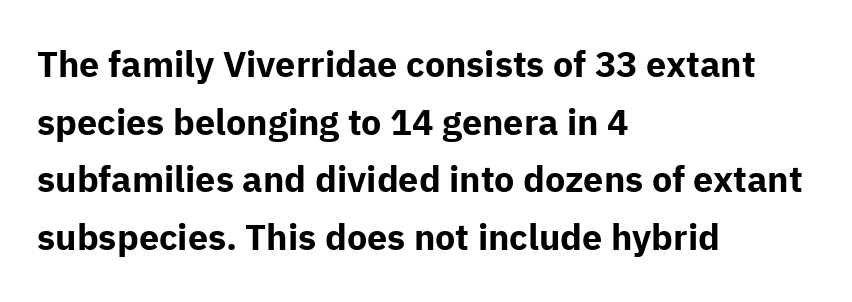
The image shows 36 px bold sans-serif type, upright; set left-aligned, normal line spacing (1.6x), normal letter spacing, not underlined; low stroke contrast and a medium x-height.
